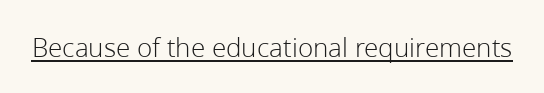
The image shows 28 px light sans-serif type, upright; set normal letter spacing, underlined; low stroke contrast and a medium x-height.
